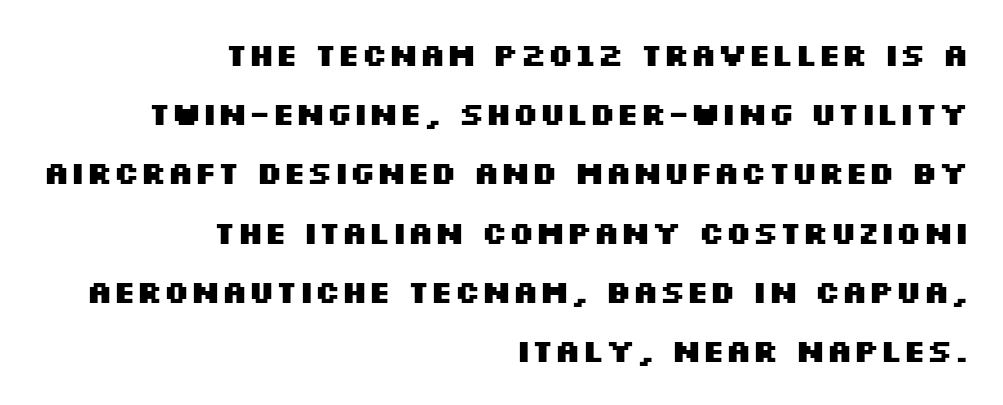
Q: Is the text bold? A: Yes.
Q: Is the text italic (slanted)? A: No, it is upright.
Q: Is the typeface a serif or a sans-serif typeface? A: Sans-serif.
Q: Is the text underlined? A: No.
Q: How is the paragraph aligned? A: Right-aligned.
Q: Is the spacing between letters normal or unusually wide? A: Normal.
Q: Is the spacing between lines tight, normal or loose? A: Loose.
Q: Width (condensed, normal, or wide)? A: Wide.
Q: Stroke contrast? A: Medium.
Q: x-height? A: Large.
Q: Monospaced? A: No.
